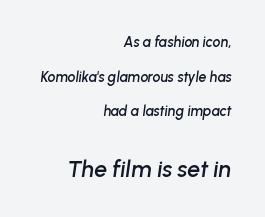
The image shows 23 px text type, italic (leaning right); set right-aligned, loose line spacing (2.47x), normal letter spacing, not underlined; the second (bottom) block is 1.64x larger.
